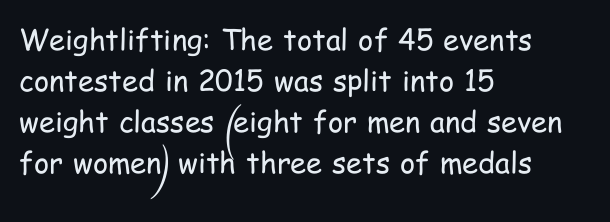
The gap between lines stays unmarked. Posture: vertical. This sample is left-justified, so line endings fall wherever the words run out. A quiet, ordinary-to-light weight characterises the typeface.
